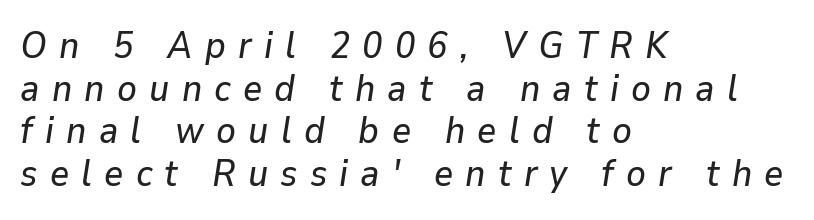
Only glyphs here, with clear space below each row. When letters slant like this, we call the style italic. Spacing between characters has been opened up far beyond the box default. Horizontal alignment here is leftward, the default for most running prose.
